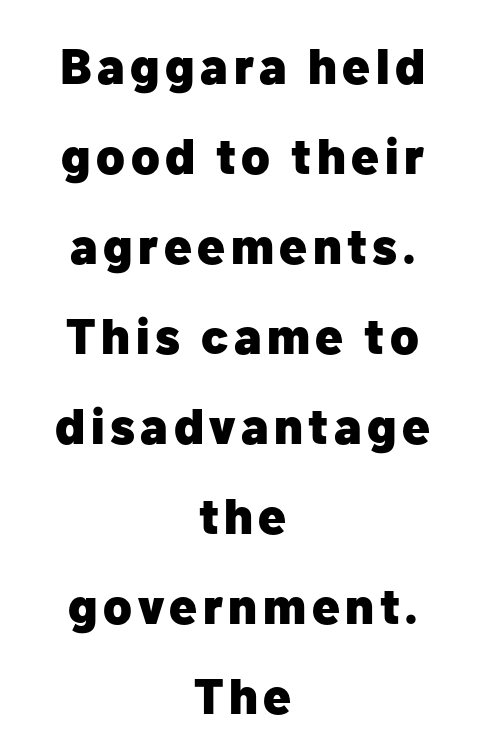
Q: Is the text bold? A: Yes.
Q: Is the text italic (slanted)? A: No, it is upright.
Q: Is the typeface a serif or a sans-serif typeface? A: Sans-serif.
Q: Is the text underlined? A: No.
Q: How is the paragraph aligned? A: Centered.
Q: Width (condensed, normal, or wide)? A: Normal.
Q: Stroke contrast? A: Low.
Q: x-height? A: Medium.
Q: Monospaced? A: No.
